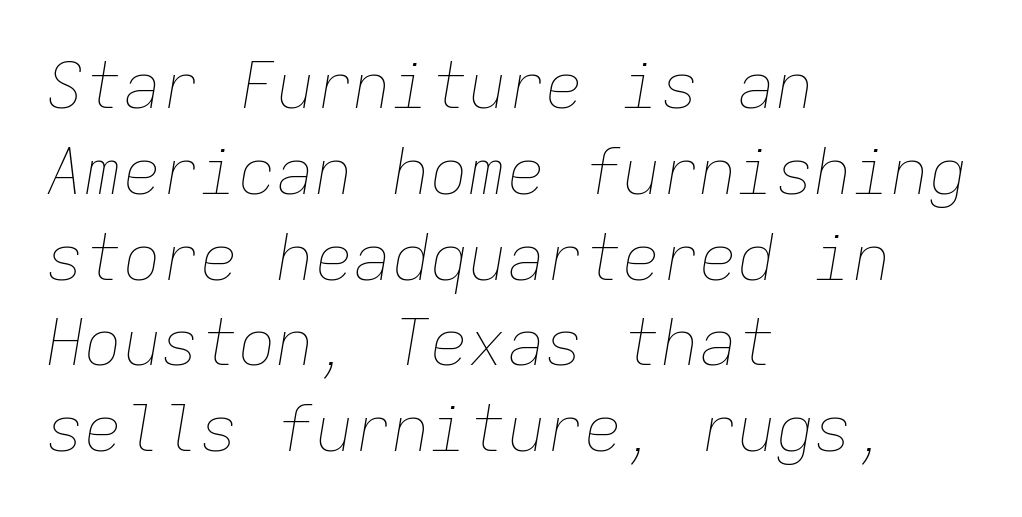
Q: Is the text bold? A: No.
Q: Is the text italic (slanted)? A: Yes, it leans right by about 9 degrees.
Q: Is the text underlined? A: No.
Q: How is the paragraph aligned? A: Left-aligned.
Q: Is the spacing between letters normal or unusually wide? A: Normal.
Q: Is the spacing between lines tight, normal or loose? A: Normal.
Q: Width (condensed, normal, or wide)? A: Normal.
Q: Stroke contrast? A: Low.
Q: x-height? A: Medium.
Q: Monospaced? A: Yes.
